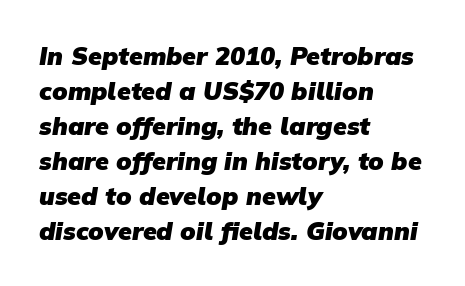
Q: Is the text bold? A: Yes.
Q: Is the text underlined? A: No.
Q: How is the paragraph aligned? A: Left-aligned.
Q: Is the spacing between letters normal or unusually wide? A: Normal.
Q: Is the spacing between lines tight, normal or loose? A: Normal.
